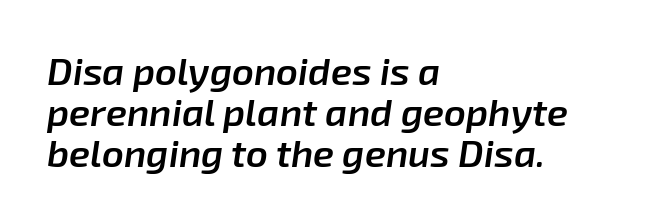
Q: Is the text bold? A: Semi-bold.
Q: Is the text italic (slanted)? A: Yes, it leans right by about 8 degrees.
Q: Is the text underlined? A: No.
Q: How is the paragraph aligned? A: Left-aligned.
Q: Is the spacing between letters normal or unusually wide? A: Normal.
Q: Is the spacing between lines tight, normal or loose? A: Tight.
Q: Width (condensed, normal, or wide)? A: Normal.
Q: Stroke contrast? A: Low.
Q: x-height? A: Medium.
Q: Monospaced? A: No.
